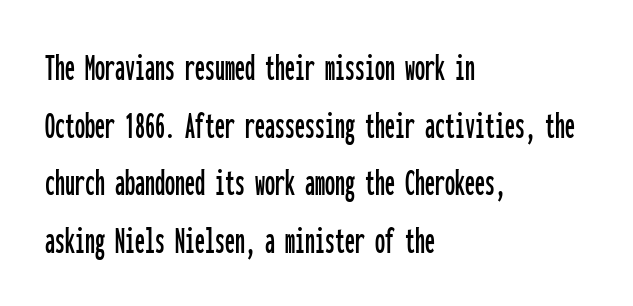
Honestly, the row spacing looks completely unremarkable. The face used here is a sans, in the tradition of grotesques and geometrics. Any mark beneath the type? The region is blank. A typesetter would call this monospace, since all characters share one set width.
